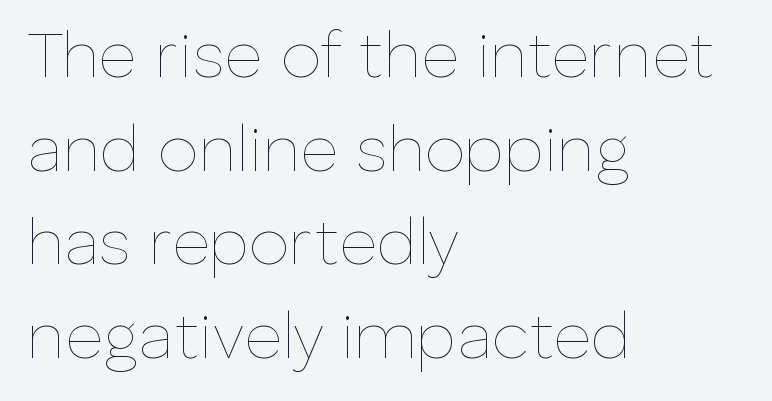
Q: Is the text bold? A: No.
Q: Is the text italic (slanted)? A: No, it is upright.
Q: Is the text underlined? A: No.
Q: How is the paragraph aligned? A: Left-aligned.
Q: Is the spacing between letters normal or unusually wide? A: Normal.
Q: Is the spacing between lines tight, normal or loose? A: Normal.
Q: Width (condensed, normal, or wide)? A: Normal.
Q: Stroke contrast? A: Low.
Q: x-height? A: Medium.
Q: Monospaced? A: No.
